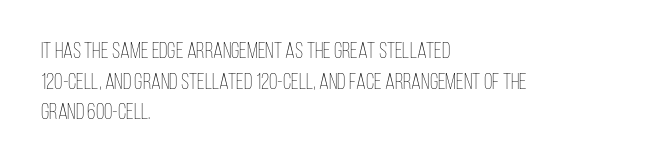
The image shows 22 px text type, upright; set left-aligned, normal line spacing (1.39x), normal letter spacing, not underlined.
